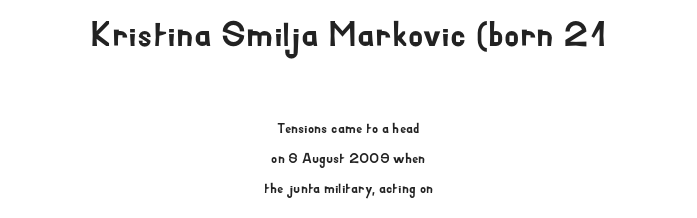
Ascenders rise straight up at ninety degrees. The earlier block is typeset at a bigger size than the later block. Tracking here is standard; glyphs follow each other at the usual distance. Only glyphs here, with clear space below each row.
